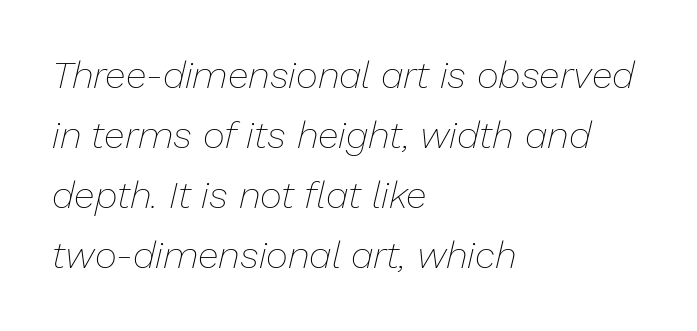
{"italic": "yes", "lean": "right", "slant_degrees": 13, "bold": "no", "weight": "thin", "width": "normal", "stroke_contrast": "low", "x_height": "medium", "monospaced": "no", "underline": "no", "align": "left", "line_spacing": "normal", "line_spacing_ratio": 1.58, "letter_spacing": "normal", "letter_spacing_em": 0.0, "glyph_px": 38}
